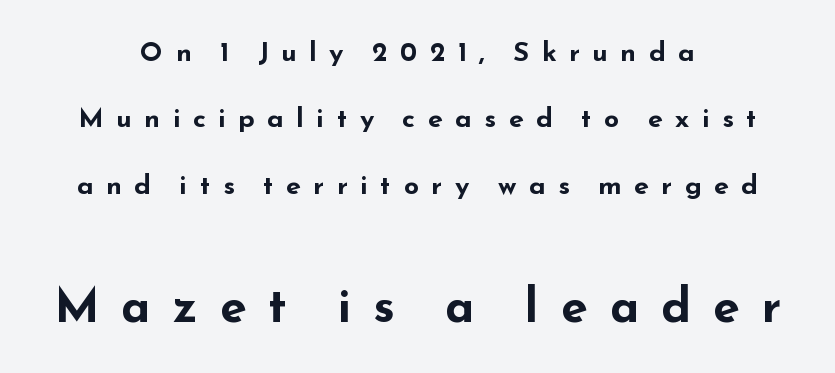
Q: Is the text bold? A: Yes.
Q: Is the text italic (slanted)? A: No, it is upright.
Q: Is the typeface a serif or a sans-serif typeface? A: Sans-serif.
Q: Is the text underlined? A: No.
Q: How is the paragraph aligned? A: Centered.
Q: Is the spacing between letters normal or unusually wide? A: Unusually wide.
Q: Is the spacing between lines tight, normal or loose? A: Loose.
Q: Which block of text is set in a larger size, the first (top) or the second (bottom)? A: The second (bottom) one.
Q: Width (condensed, normal, or wide)? A: Wide.
Q: Stroke contrast? A: Low.
Q: x-height? A: Small.
Q: Monospaced? A: No.
